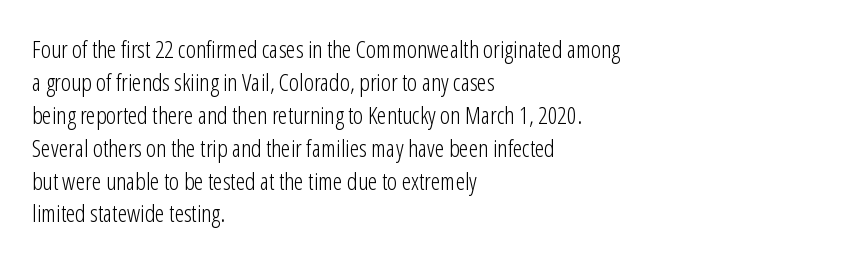
The image shows 24 px text type, upright; set left-aligned, normal line spacing (1.37x), normal letter spacing, not underlined.
